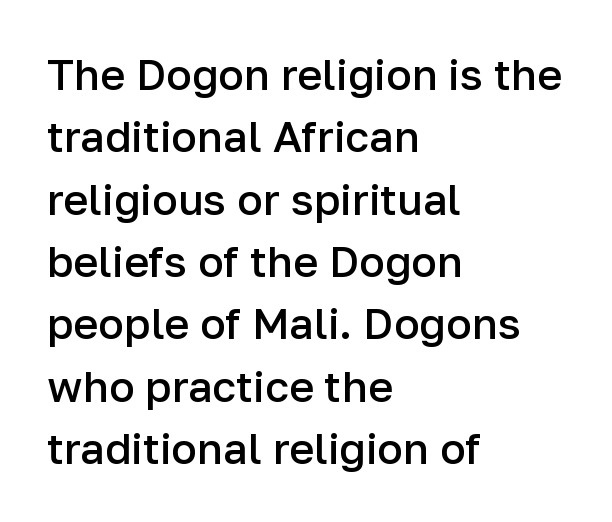
The image shows 43 px semibold sans-serif type, upright; set left-aligned, normal line spacing (1.45x), normal letter spacing, not underlined; low stroke contrast and a medium x-height.
